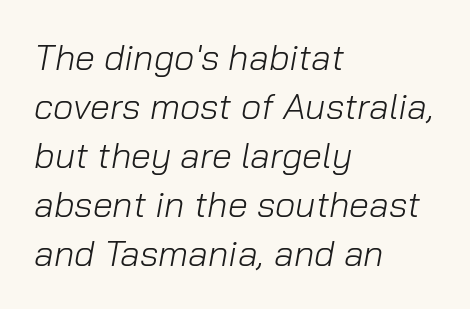
The image shows 36 px light type, italic (leaning right); set left-aligned, normal line spacing (1.36x), normal letter spacing, not underlined; low stroke contrast and a medium x-height.
